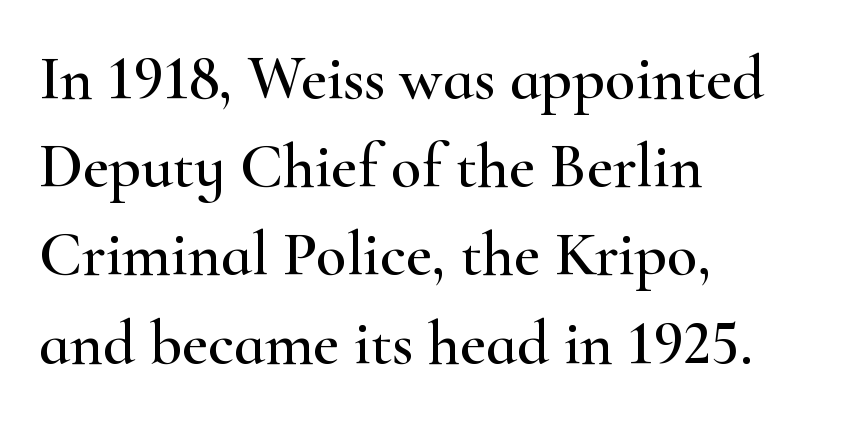
{"serif": "yes", "italic": "no", "width": "wide", "stroke_contrast": "high", "x_height": "small", "monospaced": "no", "underline": "no", "align": "left", "line_spacing": "normal", "line_spacing_ratio": 1.4, "letter_spacing": "normal", "letter_spacing_em": 0.0, "glyph_px": 63}
